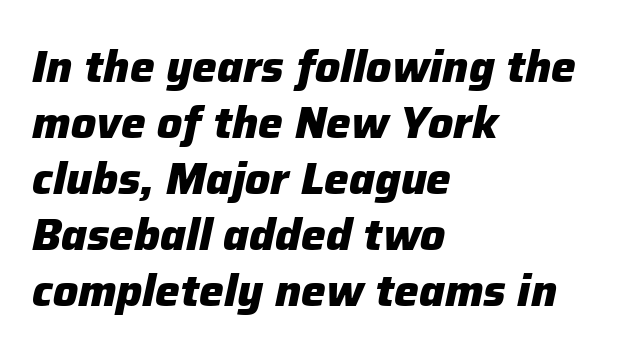
The image shows 44 px heavy type, italic (leaning right); set left-aligned, normal line spacing (1.27x), normal letter spacing, not underlined; low stroke contrast and a medium x-height.
